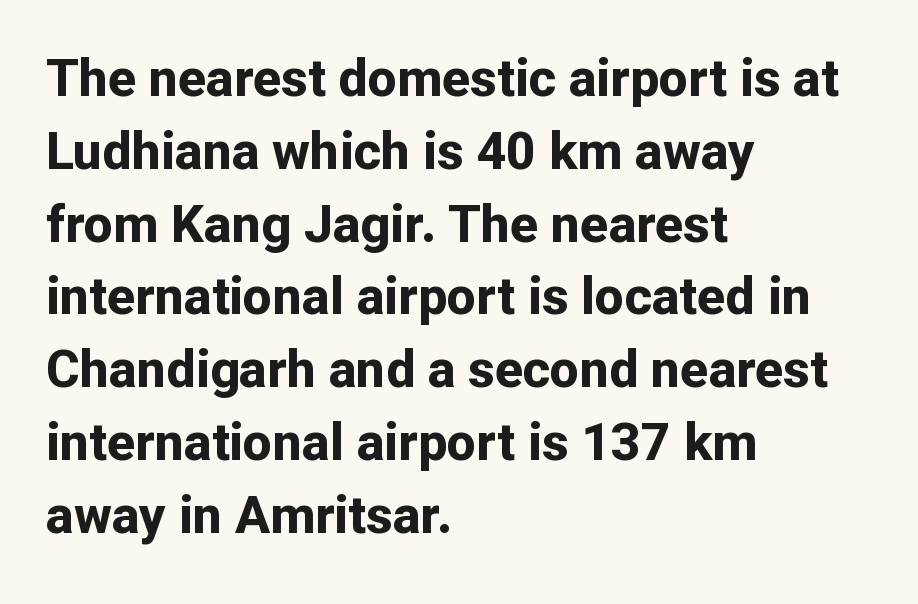
All the whitespace from short lines collects on the right. A typesetter would call this proportional, since set widths differ per character. Is there much room between lines? A standard amount, neither cramped nor airy. Compared with typical body copy, the letter spacing here is the same. Every stem runs plumb, perpendicular to the baseline. These lines carry a lot of weight — the face is fully bold.
